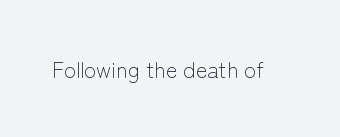
Q: Is the text bold? A: No.
Q: Is the text italic (slanted)? A: No, it is upright.
Q: Is the text underlined? A: No.
Q: Is the spacing between letters normal or unusually wide? A: Normal.
